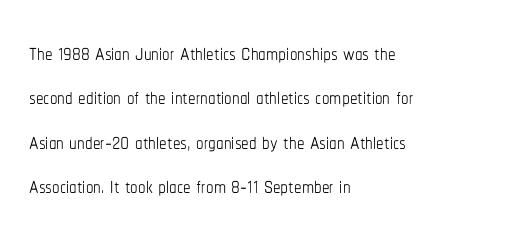
Q: Is the text bold? A: No.
Q: Is the text italic (slanted)? A: No, it is upright.
Q: Is the text underlined? A: No.
Q: How is the paragraph aligned? A: Left-aligned.
Q: Is the spacing between letters normal or unusually wide? A: Normal.
Q: Is the spacing between lines tight, normal or loose? A: Normal.
Q: Width (condensed, normal, or wide)? A: Condensed.
Q: Stroke contrast? A: Low.
Q: x-height? A: Medium.
Q: Monospaced? A: No.
